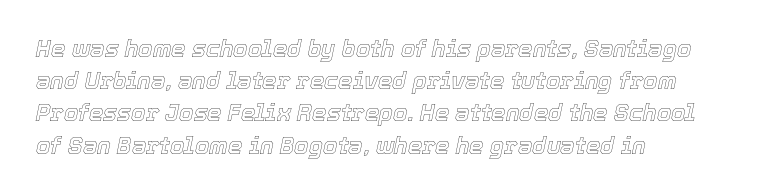
{"italic": "yes", "lean": "right", "slant_degrees": 12, "underline": "no", "align": "left", "line_spacing": "normal", "line_spacing_ratio": 1.4, "letter_spacing": "normal", "letter_spacing_em": 0.0, "glyph_px": 23}
